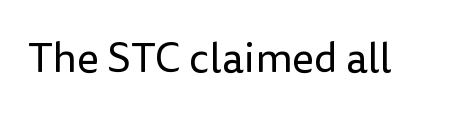
{"serif": "no", "italic": "no", "bold": "no", "weight": "regular", "width": "normal", "stroke_contrast": "low", "x_height": "medium", "monospaced": "no", "underline": "no", "letter_spacing": "normal", "letter_spacing_em": 0.0, "glyph_px": 42}
